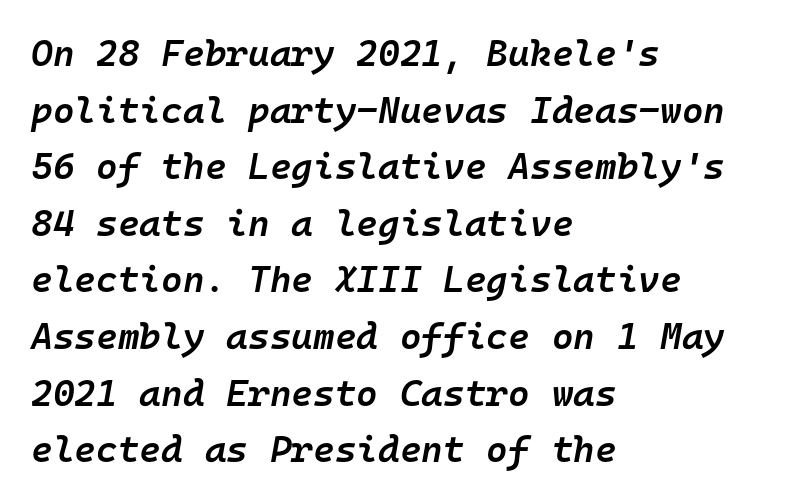
Plain, unruled lines of type. Looking at the ascenders, they clearly lean. Does the leading feel generous? No, just average. Teacher's note: observe the even left margin — that is flush-left alignment. Spacing verdict: monospaced, one width for all characters. These lines keep a tight, regular rhythm from letter to letter.
